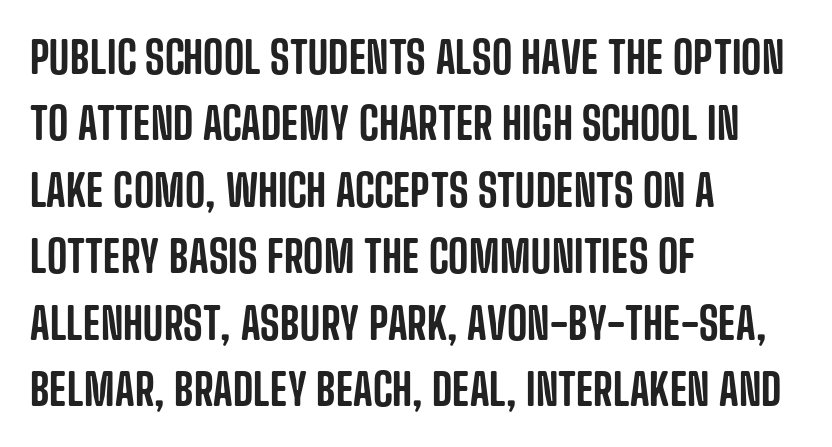
The paragraph shown leans on its left margin. The baseline area is clear. The lettering stays uniformly vertical, giving the passage a roman look. Here the designer chose a conventional face with non-uniform glyph widths.
